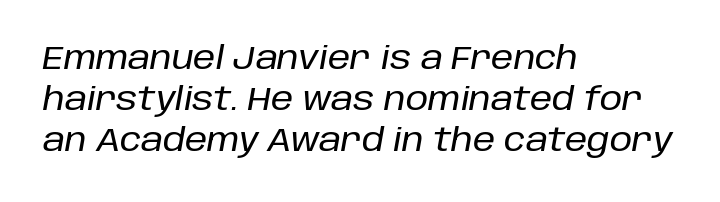
Leftover space on each line is placed entirely after the last word. The typography opts for an oblique posture over an upright one. Students, note that the glyphs here touch the page at normal intervals. Interline gaps are of average width in this sample. Unmarked baselines from the first word to the last. This sample has the flowing, uneven cadence of proportional lettering.
